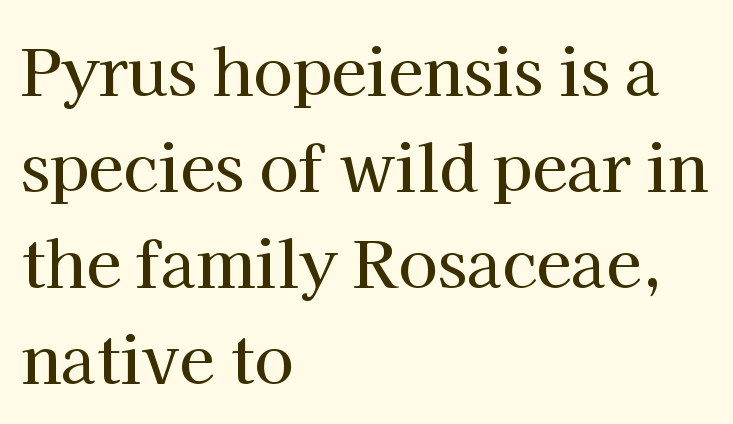
{"serif": "yes", "italic": "no", "width": "normal", "stroke_contrast": "high", "x_height": "medium", "monospaced": "no", "underline": "no", "align": "left", "line_spacing": "normal", "line_spacing_ratio": 1.5, "letter_spacing": "normal", "letter_spacing_em": 0.0, "glyph_px": 64}
